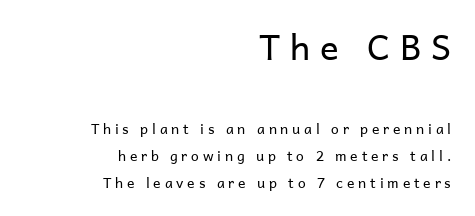
Q: Is the text bold? A: No.
Q: Is the text italic (slanted)? A: No, it is upright.
Q: Is the typeface a serif or a sans-serif typeface? A: Sans-serif.
Q: Is the text underlined? A: No.
Q: How is the paragraph aligned? A: Right-aligned.
Q: Is the spacing between letters normal or unusually wide? A: Unusually wide.
Q: Is the spacing between lines tight, normal or loose? A: Loose.
Q: Which block of text is set in a larger size, the first (top) or the second (bottom)? A: The first (top) one.
Q: Width (condensed, normal, or wide)? A: Normal.
Q: Stroke contrast? A: Low.
Q: x-height? A: Medium.
Q: Monospaced? A: No.
